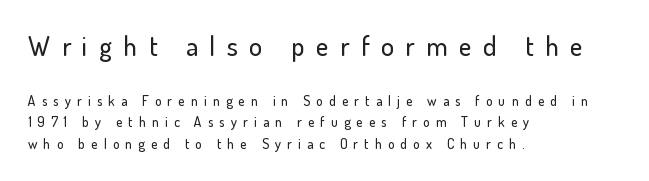
{"italic": "no", "underline": "no", "align": "left", "line_spacing": "normal", "line_spacing_ratio": 1.53, "letter_spacing": "wide", "letter_spacing_em": 0.43, "larger_block": "first", "size_ratio": 1.93, "glyph_px": 27}
